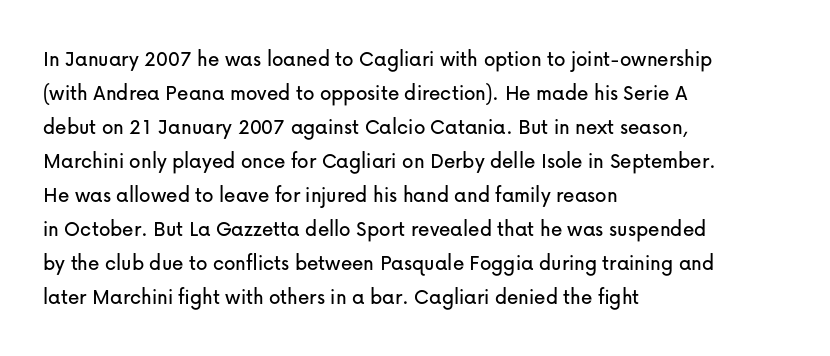
Clear beneath every line of the passage. Notice how descenders clear the ascenders below comfortably — that's standard leading. In terms of letterspacing, this is plain default setting. The lettering stays uniformly vertical, giving the passage a roman look. The lines in this sample share a left origin and differ only in where they stop.
